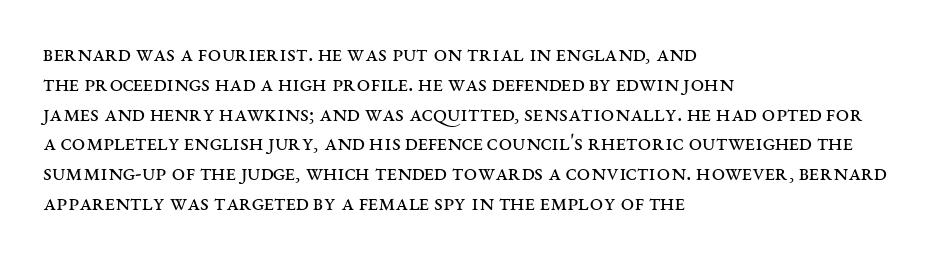
Q: Is the text bold? A: No.
Q: Is the text italic (slanted)? A: No, it is upright.
Q: Is the text underlined? A: No.
Q: How is the paragraph aligned? A: Left-aligned.
Q: Is the spacing between letters normal or unusually wide? A: Normal.
